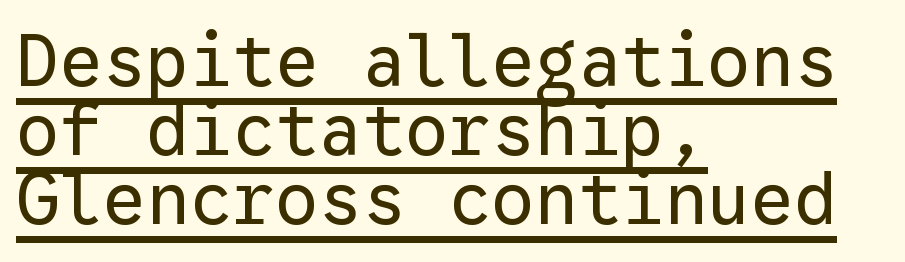
{"serif": "no", "italic": "no", "bold": "no", "weight": "regular", "width": "normal", "stroke_contrast": "low", "x_height": "medium", "monospaced": "yes", "underline": "yes", "align": "left", "line_spacing": "tight", "line_spacing_ratio": 0.96, "letter_spacing": "normal", "letter_spacing_em": 0.0, "glyph_px": 72}
